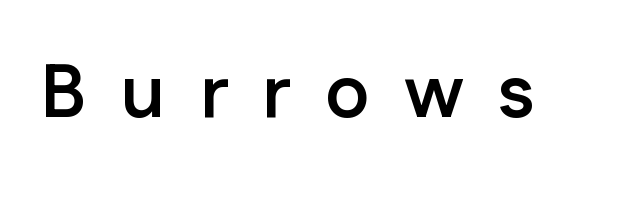
This sample uses an upright cut, with every glyph sitting square on the baseline. To sum up the face: it is a sans, with no serifs. What stands out about the letter spacing? Its width — letters are far apart. The baseline area is clear.
